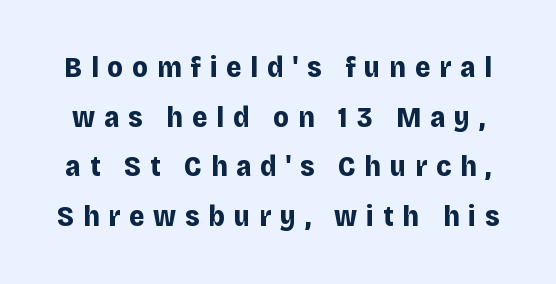
Q: Is the text bold? A: Yes.
Q: Is the text italic (slanted)? A: No, it is upright.
Q: Is the typeface a serif or a sans-serif typeface? A: Sans-serif.
Q: Is the text underlined? A: No.
Q: Is the spacing between letters normal or unusually wide? A: Unusually wide.
Q: Width (condensed, normal, or wide)? A: Normal.
Q: Stroke contrast? A: Low.
Q: x-height? A: Large.
Q: Monospaced? A: No.
